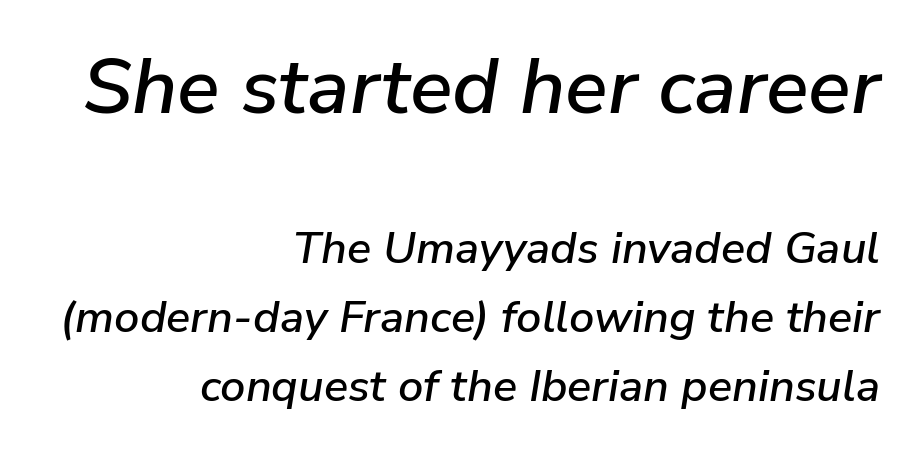
The face used here is rendered with its standard letterfit. Note the varied advance widths — an 'i' is clearly narrower than an 'm'. Normally led — the rows are evenly, conventionally spaced. The letters in the upper block stand taller than those in the block below. This rendering features lettering with no underline.
